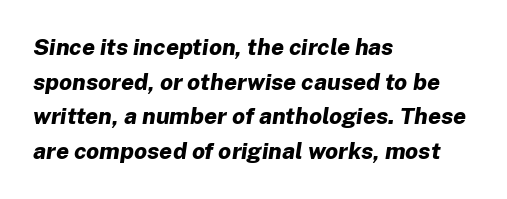
Q: Is the text bold? A: Yes.
Q: Is the text italic (slanted)? A: Yes, it leans right by about 8 degrees.
Q: Is the text underlined? A: No.
Q: How is the paragraph aligned? A: Left-aligned.
Q: Is the spacing between letters normal or unusually wide? A: Normal.
Q: Is the spacing between lines tight, normal or loose? A: Normal.
